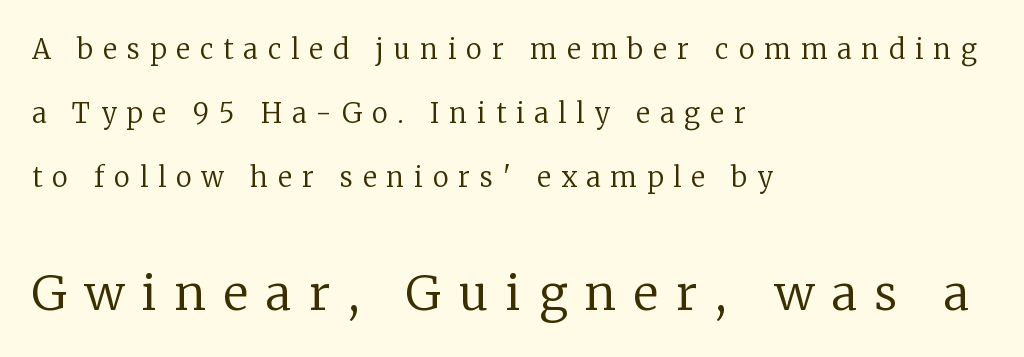
{"serif": "yes", "italic": "no", "bold": "no", "weight": "regular", "width": "normal", "stroke_contrast": "low", "x_height": "medium", "monospaced": "no", "underline": "no", "align": "left", "line_spacing": "loose", "line_spacing_ratio": 2.37, "letter_spacing": "wide", "letter_spacing_em": 0.37, "larger_block": "second", "size_ratio": 1.78, "glyph_px": 48}
